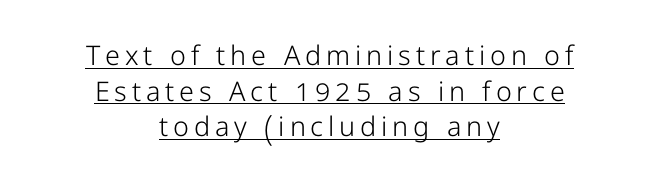
{"italic": "no", "bold": "no", "underline": "yes", "align": "center", "line_spacing": "normal", "line_spacing_ratio": 1.32, "glyph_px": 27}
